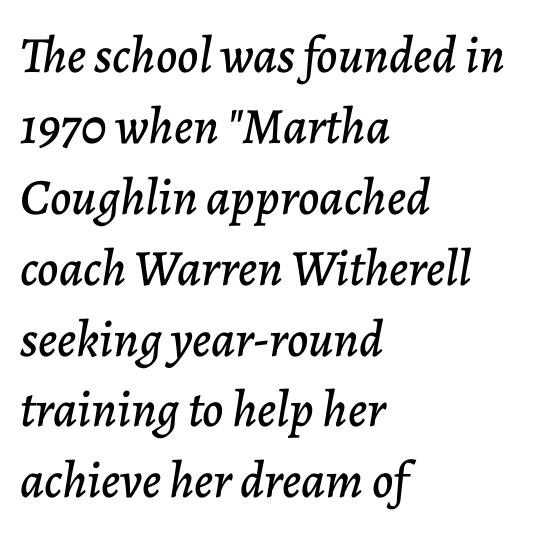
Q: Is the text italic (slanted)? A: Yes, it leans right by about 7 degrees.
Q: Is the text underlined? A: No.
Q: How is the paragraph aligned? A: Left-aligned.
Q: Is the spacing between letters normal or unusually wide? A: Normal.
Q: Is the spacing between lines tight, normal or loose? A: Normal.
Q: Width (condensed, normal, or wide)? A: Normal.
Q: Stroke contrast? A: Low.
Q: x-height? A: Medium.
Q: Monospaced? A: No.
